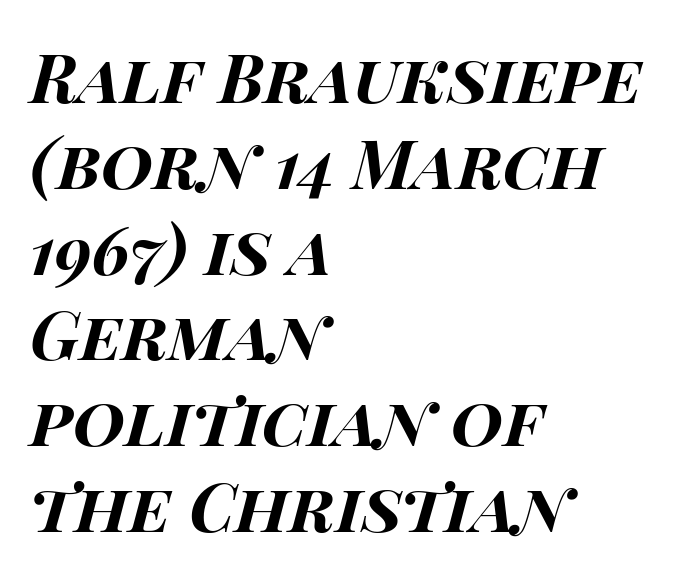
The image shows 67 px bold, wide type, italic (leaning right); set left-aligned, normal line spacing (1.28x), normal letter spacing, not underlined; high stroke contrast and a large x-height.
